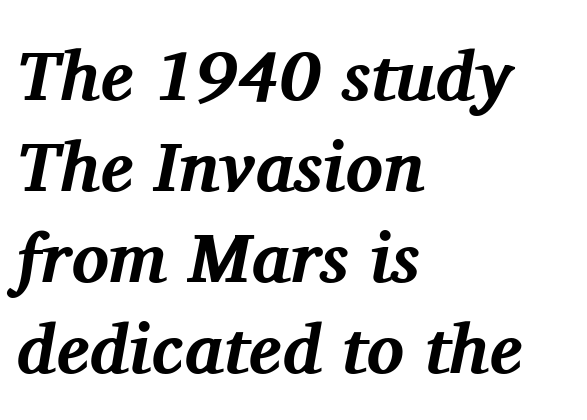
The image shows 70 px bold serif type, italic (leaning right); set left-aligned, normal line spacing (1.3x), normal letter spacing, not underlined; medium stroke contrast and a medium x-height.
